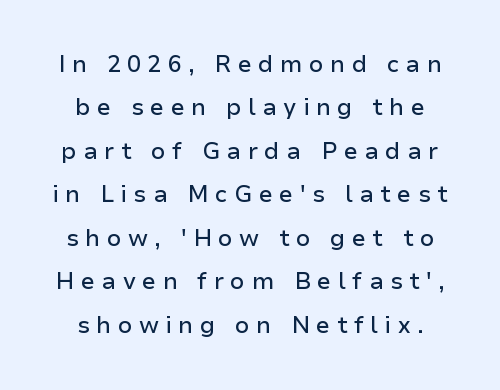
Q: Is the text italic (slanted)? A: No, it is upright.
Q: Is the text underlined? A: No.
Q: Is the spacing between letters normal or unusually wide? A: Unusually wide.
